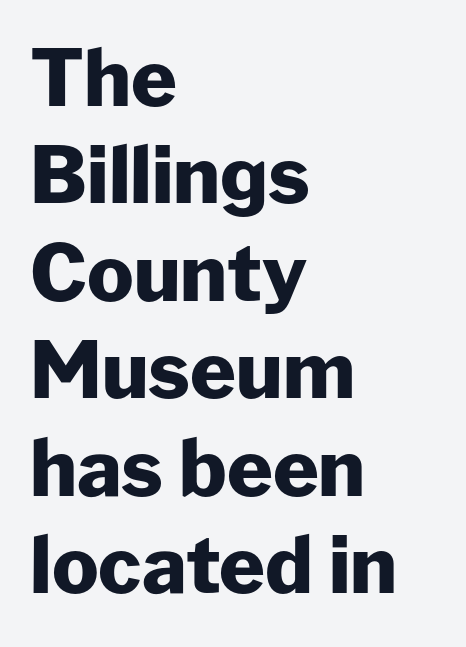
The letters stand straight up with perfectly vertical stems. What's the leading like? Ordinary, nothing unusual. I'd describe the lettering as bold — thick and assertive. Words appear dense and cohesive because spacing is normal. Any mark beneath the type? The region is blank. The text block is weighted toward the left margin, trailing off unevenly rightward.
